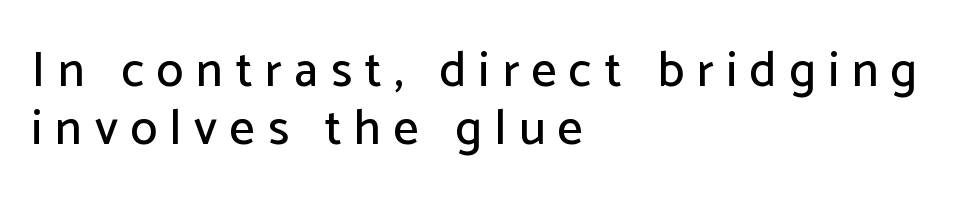
Q: Is the text italic (slanted)? A: No, it is upright.
Q: Is the typeface a serif or a sans-serif typeface? A: Sans-serif.
Q: Is the text underlined? A: No.
Q: How is the paragraph aligned? A: Left-aligned.
Q: Is the spacing between letters normal or unusually wide? A: Unusually wide.
Q: Width (condensed, normal, or wide)? A: Normal.
Q: Stroke contrast? A: Low.
Q: x-height? A: Medium.
Q: Monospaced? A: No.
